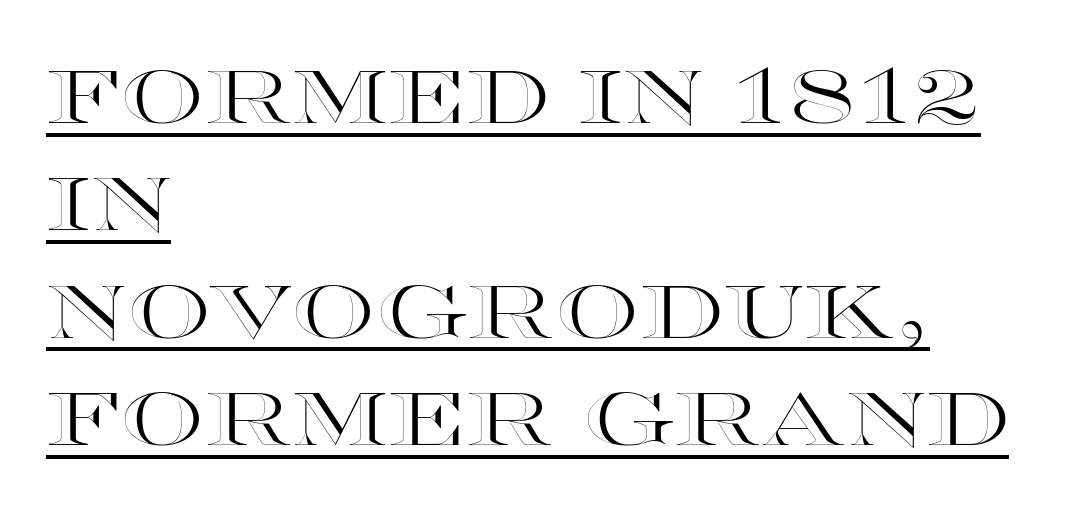
Q: Is the text italic (slanted)? A: No, it is upright.
Q: Is the text underlined? A: Yes.
Q: How is the paragraph aligned? A: Left-aligned.
Q: Is the spacing between letters normal or unusually wide? A: Normal.
Q: Is the spacing between lines tight, normal or loose? A: Normal.
Q: Width (condensed, normal, or wide)? A: Wide.
Q: x-height? A: Large.
Q: Monospaced? A: No.
